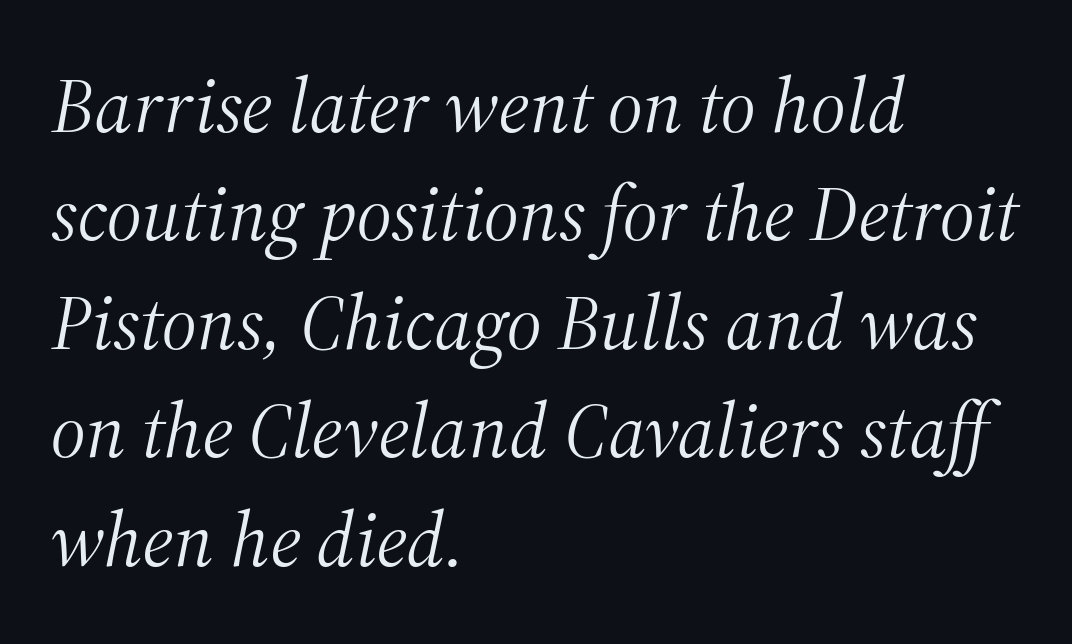
Casual observation: everything's shoved over to the left. The passage shown has conventional tracking throughout. Weight: not bold — regular or lighter. Descenders hang freely into open space.
